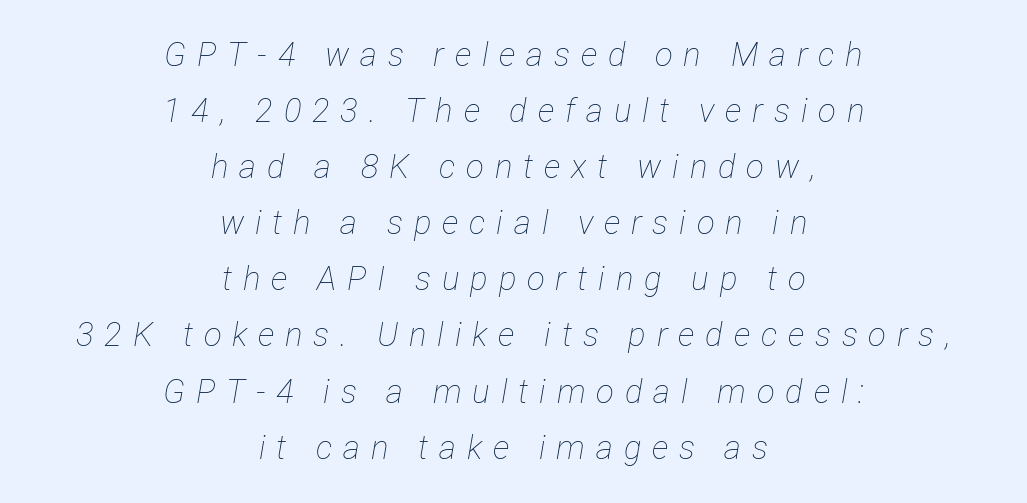
{"italic": "yes", "lean": "right", "slant_degrees": 12, "bold": "no", "weight": "thin", "width": "condensed", "stroke_contrast": "low", "x_height": "medium", "monospaced": "no", "underline": "no", "align": "center", "line_spacing": "normal", "line_spacing_ratio": 1.7, "letter_spacing": "wide", "letter_spacing_em": 0.33, "glyph_px": 33}
